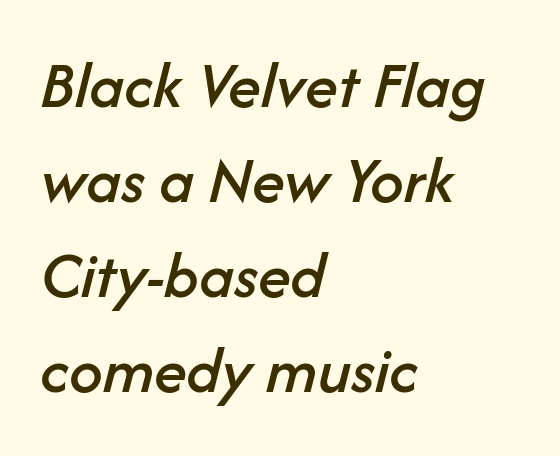
{"italic": "yes", "lean": "right", "slant_degrees": 14, "width": "normal", "stroke_contrast": "low", "x_height": "medium", "monospaced": "no", "underline": "no", "align": "left", "line_spacing": "normal", "line_spacing_ratio": 1.42, "letter_spacing": "normal", "letter_spacing_em": 0.0, "glyph_px": 67}
